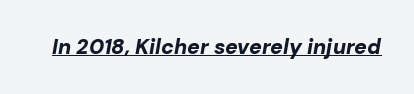
{"italic": "yes", "lean": "right", "slant_degrees": 10, "bold": "yes", "underline": "yes", "letter_spacing": "normal", "letter_spacing_em": 0.0, "glyph_px": 21}
